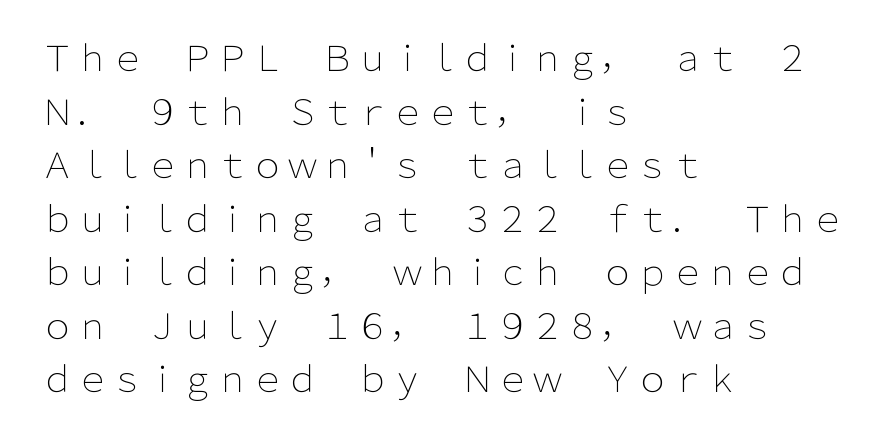
Note the varied advance widths — an 'i' is clearly narrower than an 'm'. This is sans-serif lettering, the kind often seen on screens and signage. A typesetter would call this zero additional tracking. Every row of glyphs begins at an identical x-position on the left. Anything drawn beneath the words? Only blank space. The font is comparable to plain body text, perhaps lighter.
